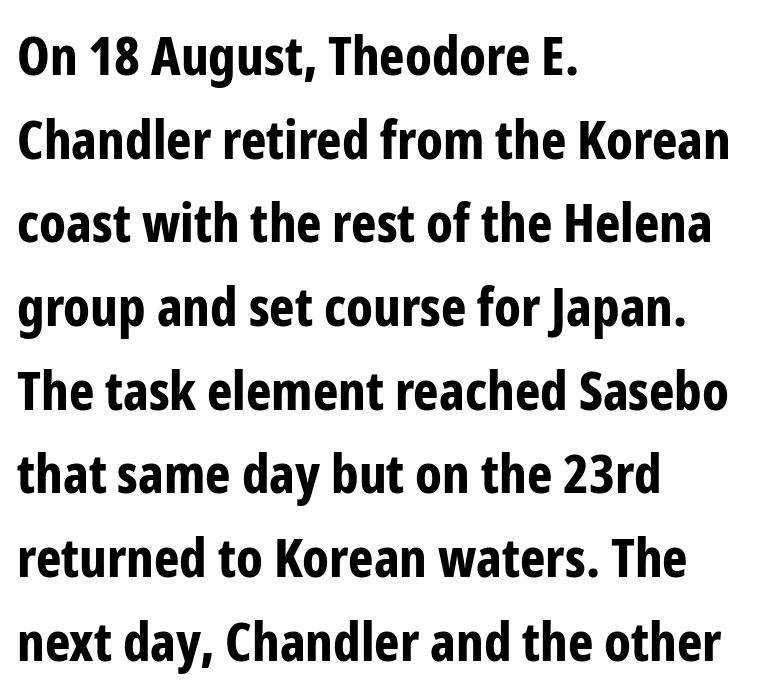
The image shows 54 px bold, condensed sans-serif type, upright; set left-aligned, normal line spacing (1.55x), normal letter spacing, not underlined; low stroke contrast and a medium x-height.
